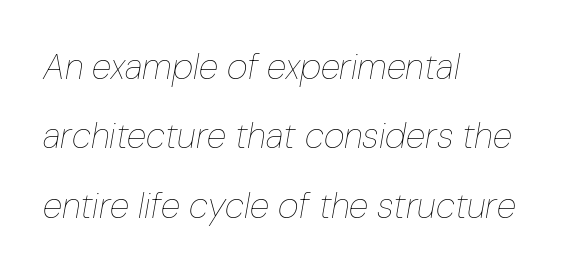
Varying glyph widths throughout — classic text-font behaviour. A typesetter would call this zero additional tracking. The designer dialed line spacing up above the default. Descenders are the only things crossing below the line.
